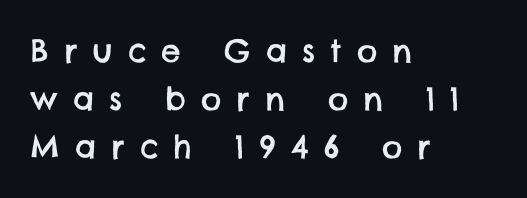
The image shows 31 px sans-serif type; set left-aligned, normal line spacing (1.55x), unusually wide letter spacing (+0.49 em), not underlined; low stroke contrast and a large x-height.
